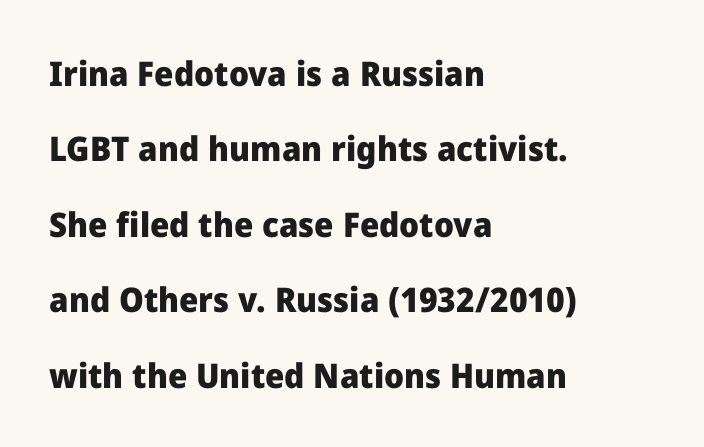
Q: Is the text bold? A: Yes.
Q: Is the text italic (slanted)? A: No, it is upright.
Q: Is the typeface a serif or a sans-serif typeface? A: Sans-serif.
Q: Is the text underlined? A: No.
Q: How is the paragraph aligned? A: Left-aligned.
Q: Is the spacing between letters normal or unusually wide? A: Normal.
Q: Is the spacing between lines tight, normal or loose? A: Loose.
Q: Width (condensed, normal, or wide)? A: Normal.
Q: Stroke contrast? A: Low.
Q: x-height? A: Medium.
Q: Monospaced? A: No.
